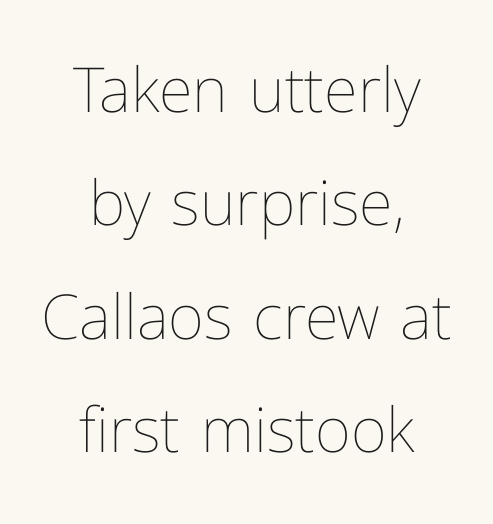
The image shows 62 px thin type, upright; set centered, line spacing 1.83x, normal letter spacing, not underlined; low stroke contrast and a medium x-height.
